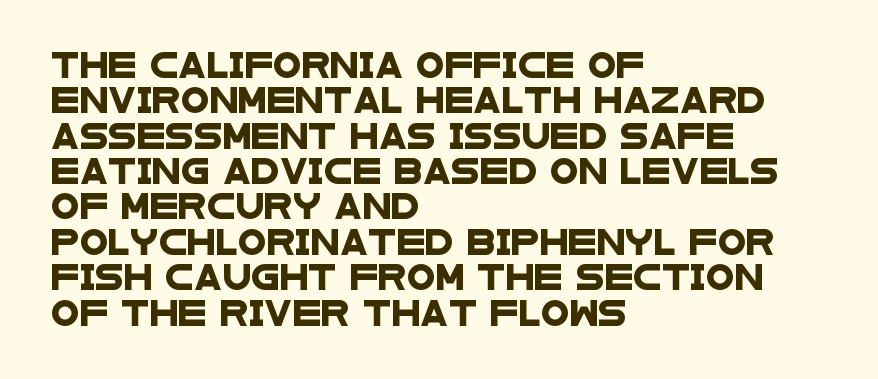
The image shows 26 px text type; set left-aligned, normal line spacing (1.36x), normal letter spacing, not underlined.
